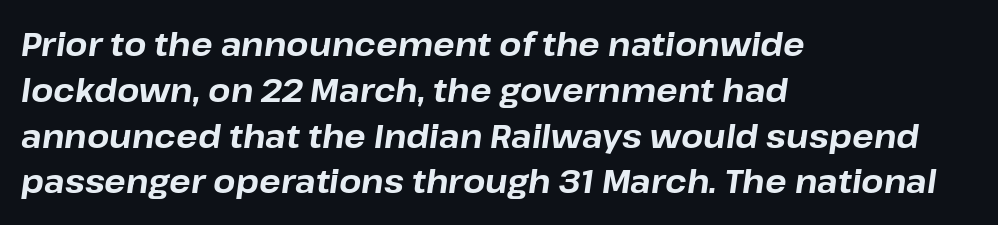
{"italic": "yes", "lean": "right", "slant_degrees": 8, "bold": "yes", "weight": "bold", "width": "normal", "stroke_contrast": "low", "x_height": "medium", "monospaced": "no", "underline": "no", "align": "left", "line_spacing": "normal", "line_spacing_ratio": 1.43, "letter_spacing": "normal", "letter_spacing_em": 0.0, "glyph_px": 32}
